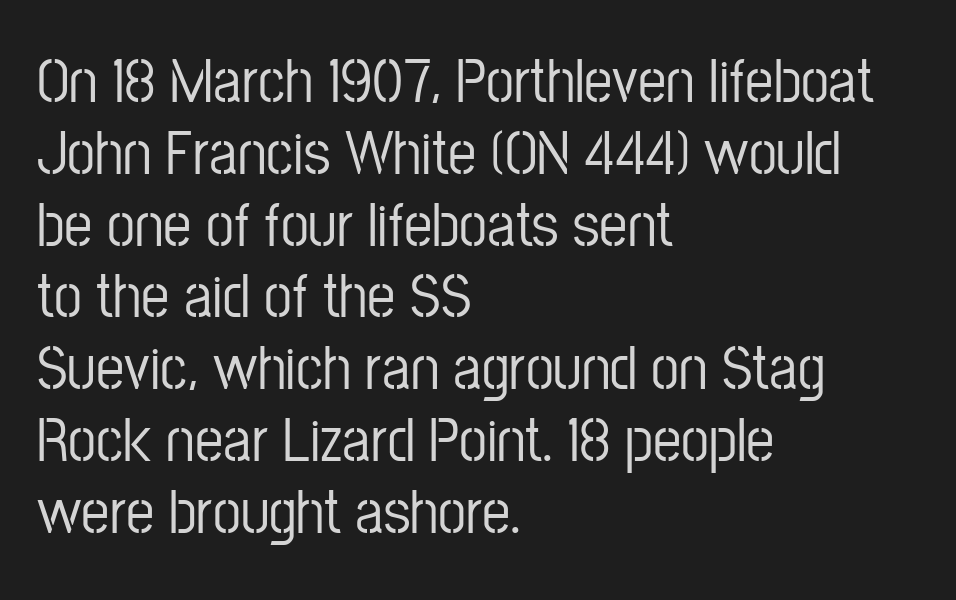
{"serif": "no", "italic": "no", "width": "condensed", "stroke_contrast": "low", "x_height": "medium", "monospaced": "no", "underline": "no", "align": "left", "line_spacing": "tight", "line_spacing_ratio": 1.14, "letter_spacing": "normal", "letter_spacing_em": 0.0, "glyph_px": 63}
